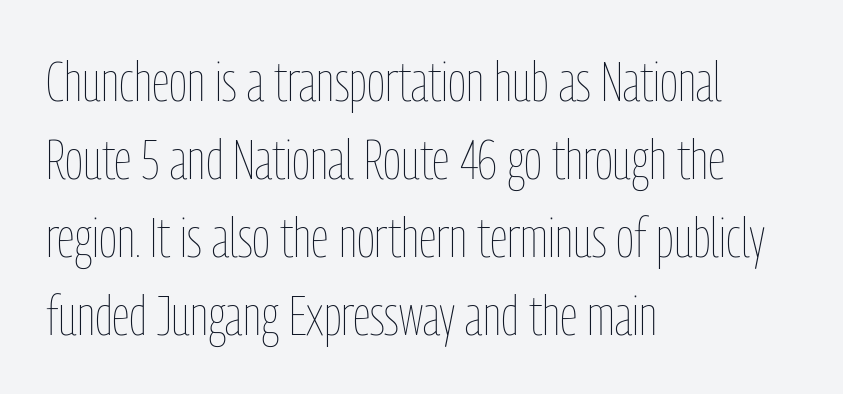
{"italic": "no", "bold": "no", "weight": "thin", "width": "condensed", "stroke_contrast": "low", "x_height": "medium", "monospaced": "no", "underline": "no", "align": "left", "line_spacing": "normal", "line_spacing_ratio": 1.39, "letter_spacing": "normal", "letter_spacing_em": 0.0, "glyph_px": 56}
